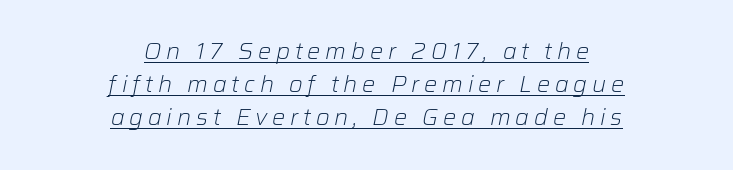
The image shows 22 px text type, italic (leaning right); set centered, normal line spacing (1.51x), unusually wide letter spacing (+0.22 em), underlined.
